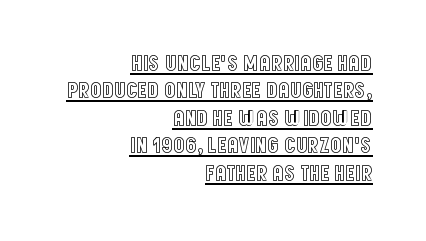
There is no visible air inserted between adjacent glyphs. The setting favours the right margin, as signatures and pull-quotes sometimes do. Every word sits above its own underline. The typography opts for an upright posture over an oblique one. Horizontal bands of white between lines are of average thickness.
